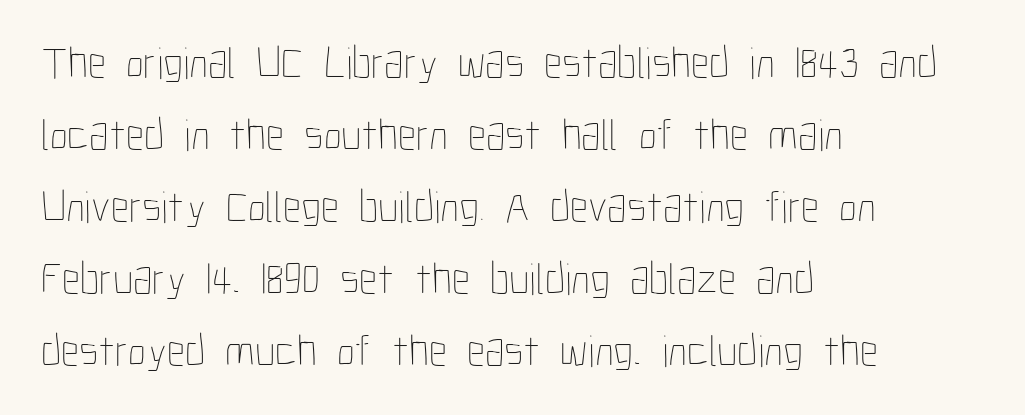
{"italic": "no", "bold": "no", "weight": "thin", "width": "condensed", "stroke_contrast": "low", "x_height": "medium", "monospaced": "no", "underline": "no", "align": "left", "line_spacing": "normal", "line_spacing_ratio": 1.6, "letter_spacing": "normal", "letter_spacing_em": 0.0, "glyph_px": 45}
